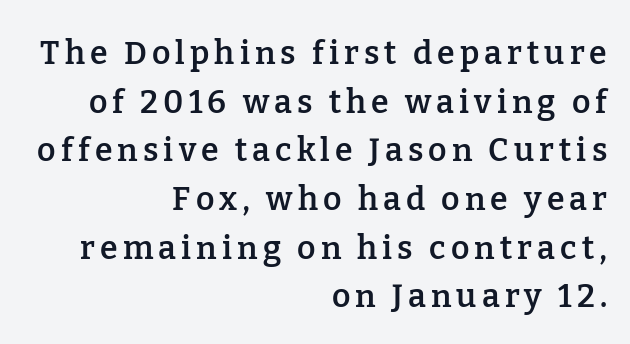
Plain, unruled lines of type. The letters advance in unequal steps, a hallmark of proportional type. Successive baselines arrive at the customary interval. Does the type have serifs? Yes, each stem ends in a small foot. Is there any slant? The stems are plumb.
